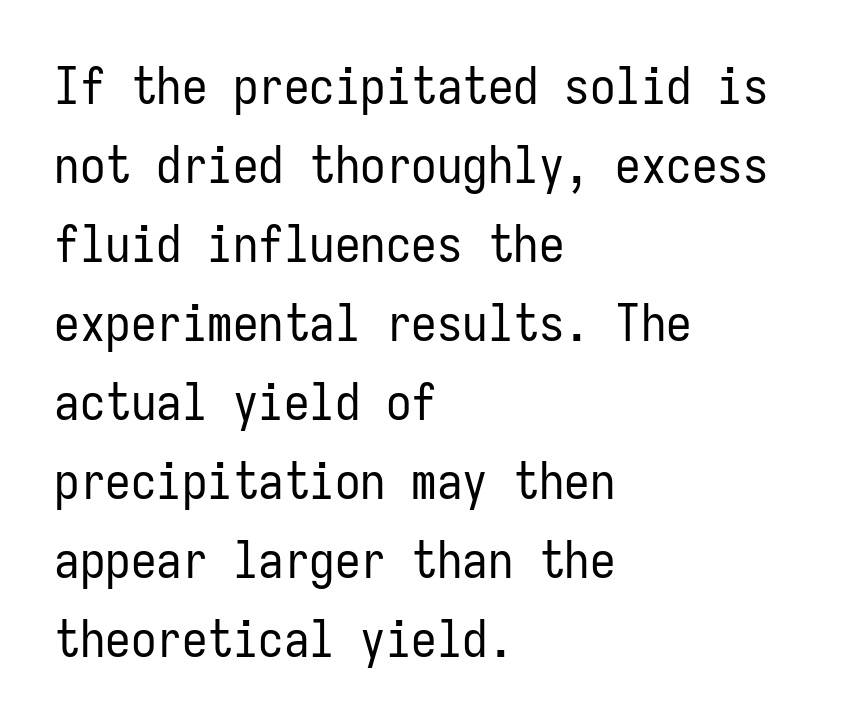
The space beneath each line is pristine and unruled. The vertical gap from one line to the next is medium. The type is set solid horizontally, with unmodified tracking. In terms of letterform style, serifs are entirely absent. Posture: straight, roman, zero tilt.
